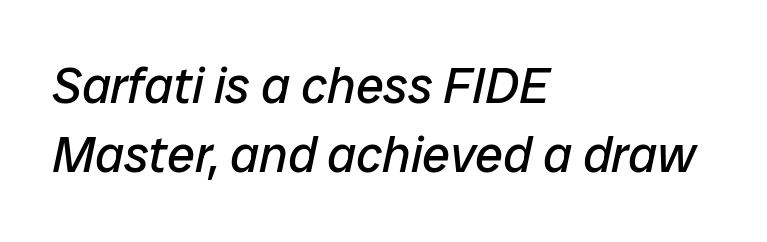
Honestly, the row spacing looks completely unremarkable. Do the characters align in a grid? No, the font is proportional. The text carries the slant typical of an italic or oblique font. The string is rendered with underlining switched off.
